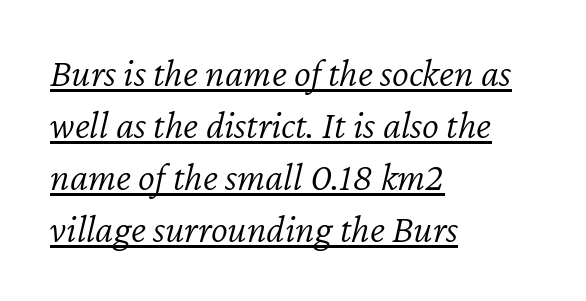
Underlined type. Does the lettering tilt? It does — this is italic. Varying glyph widths throughout — classic text-font behaviour. Tracking here is standard; glyphs follow each other at the usual distance. The font sits on the lighter half of the weight spectrum, regular included. The rendering anchors every line to the left-hand side.
